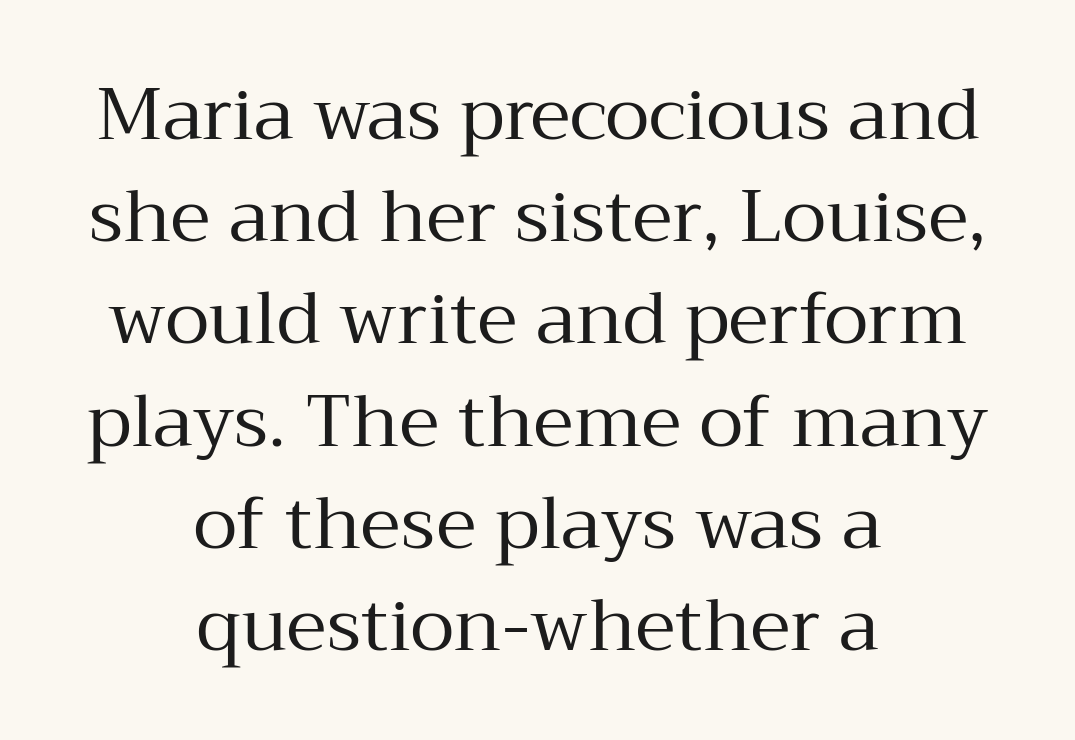
{"serif": "yes", "italic": "no", "bold": "no", "weight": "regular", "width": "normal", "stroke_contrast": "medium", "x_height": "medium", "monospaced": "no", "underline": "no", "align": "center", "line_spacing": "normal", "line_spacing_ratio": 1.4, "letter_spacing": "normal", "letter_spacing_em": 0.0, "glyph_px": 73}
